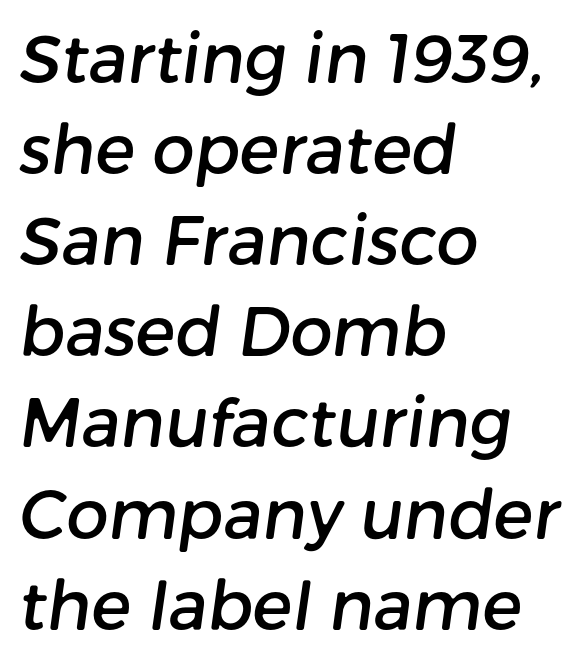
Q: Is the typeface a serif or a sans-serif typeface? A: Sans-serif.
Q: Is the text underlined? A: No.
Q: How is the paragraph aligned? A: Left-aligned.
Q: Is the spacing between letters normal or unusually wide? A: Normal.
Q: Is the spacing between lines tight, normal or loose? A: Normal.
Q: Width (condensed, normal, or wide)? A: Normal.
Q: Stroke contrast? A: Low.
Q: x-height? A: Medium.
Q: Monospaced? A: No.
